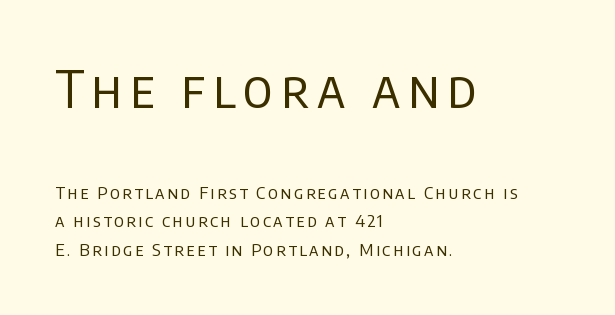
{"serif": "no", "italic": "no", "bold": "no", "weight": "regular", "width": "normal", "stroke_contrast": "low", "x_height": "large", "monospaced": "no", "underline": "no", "align": "left", "line_spacing": "normal", "line_spacing_ratio": 1.67, "larger_block": "first", "size_ratio": 3.0, "glyph_px": 51}
